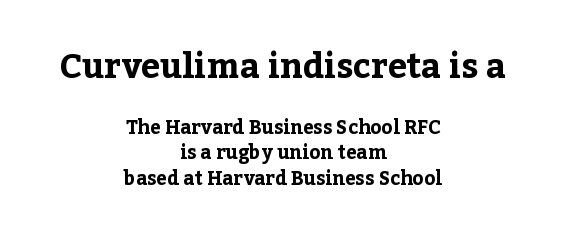
{"serif": "yes", "italic": "no", "bold": "yes", "weight": "bold", "width": "normal", "stroke_contrast": "low", "x_height": "medium", "monospaced": "no", "underline": "no", "align": "center", "line_spacing": "normal", "line_spacing_ratio": 1.34, "letter_spacing": "normal", "letter_spacing_em": 0.0, "larger_block": "first", "size_ratio": 1.79, "glyph_px": 34}
